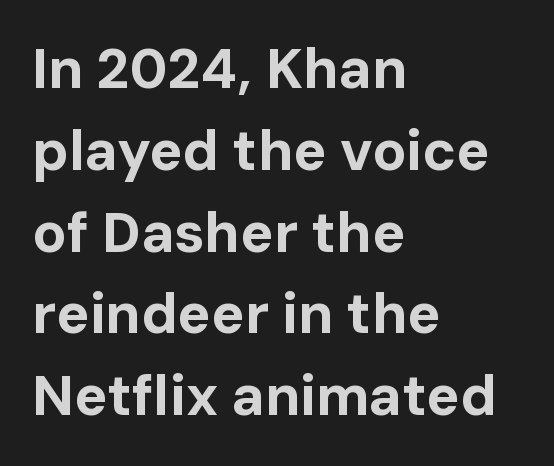
Q: Is the text bold? A: Yes.
Q: Is the text italic (slanted)? A: No, it is upright.
Q: Is the typeface a serif or a sans-serif typeface? A: Sans-serif.
Q: Is the text underlined? A: No.
Q: How is the paragraph aligned? A: Left-aligned.
Q: Is the spacing between letters normal or unusually wide? A: Normal.
Q: Is the spacing between lines tight, normal or loose? A: Normal.
Q: Width (condensed, normal, or wide)? A: Normal.
Q: Stroke contrast? A: Low.
Q: x-height? A: Medium.
Q: Monospaced? A: No.
